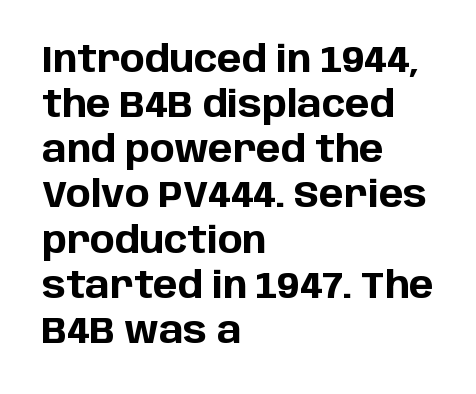
A typesetter would call this proportional, since set widths differ per character. Horizontally, the lines are justified to the leading edge only. The type is set solid horizontally, with unmodified tracking. This sample uses an upright cut, with every glyph sitting square on the baseline. The foot of each line stays bare and open. No feet cap the strokes, marking this as sans-serif type.
